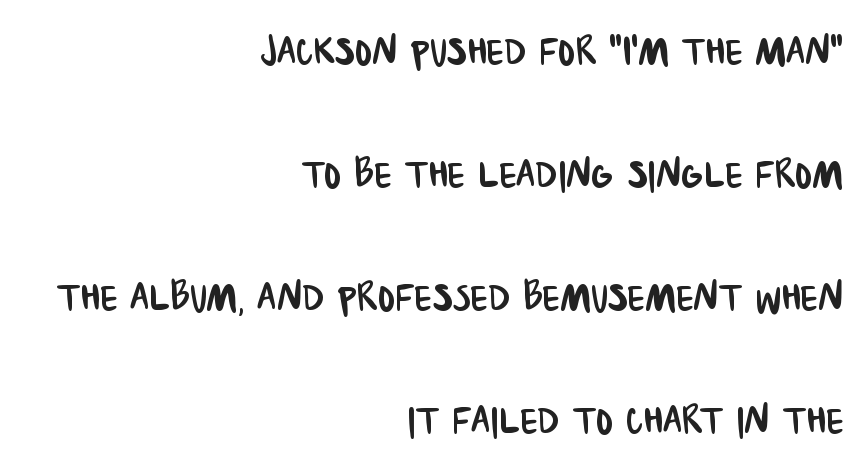
Character widths vary here, with narrow letters taking less room than wide ones. Tracking value appears to be zero — textbook default spacing. Glance below the letters and you will spot only blank space. Grotesque or geometric, the face here clearly has no serifs.
